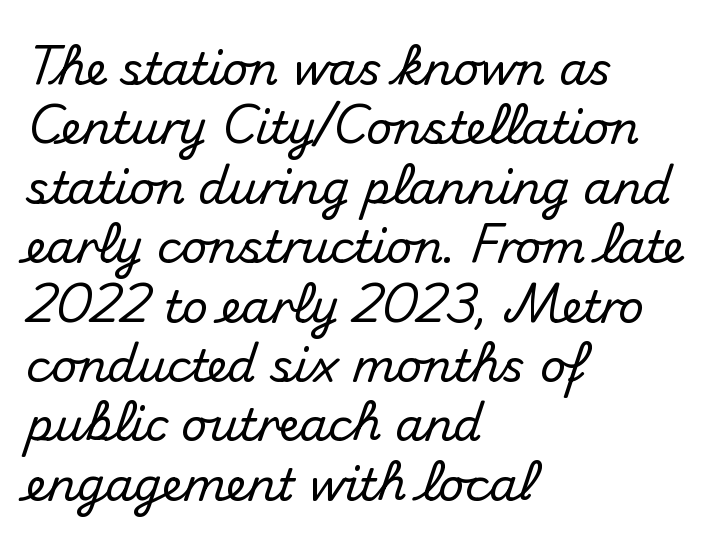
Whoever set this chose a conventional vertical rhythm. Do the characters align in a grid? No, the font is proportional. Does the type have serifs? No, each stem ends abruptly. A classic flush-left, rag-right setting is used for this passage.
